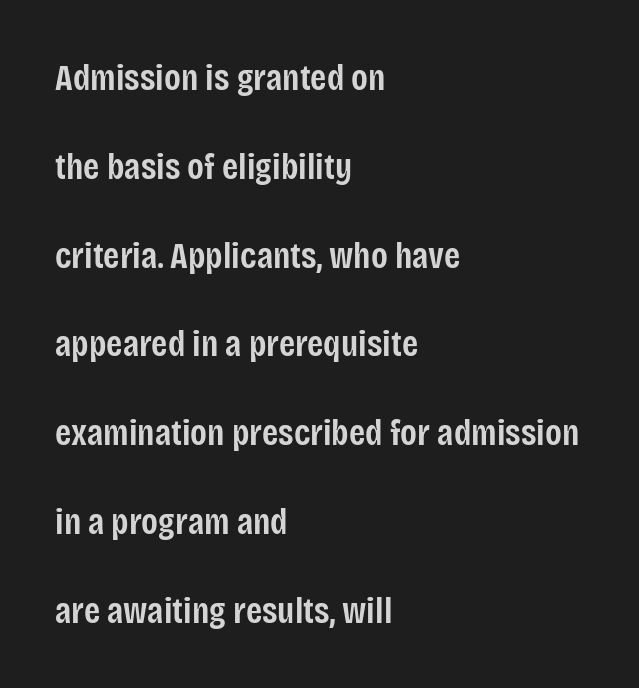
{"serif": "no", "italic": "no", "bold": "semi", "weight": "semibold", "width": "condensed", "stroke_contrast": "low", "x_height": "large", "monospaced": "no", "underline": "no", "align": "left", "line_spacing": "loose", "line_spacing_ratio": 2.4, "letter_spacing": "normal", "letter_spacing_em": 0.0, "glyph_px": 37}
